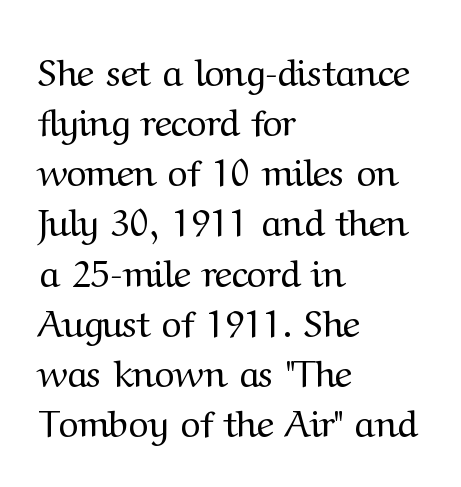
The image shows 38 px regular-weight serif type, upright; set left-aligned, normal line spacing (1.32x), normal letter spacing, not underlined; medium stroke contrast and a medium x-height.
